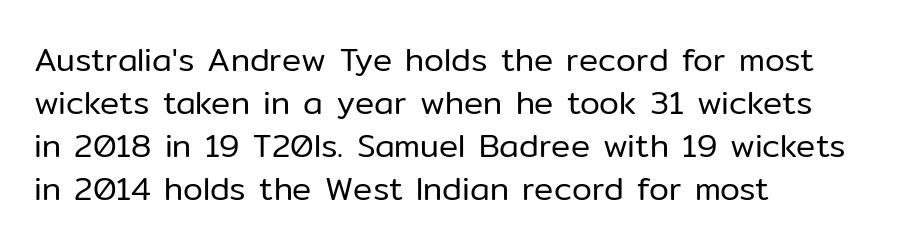
{"serif": "no", "italic": "no", "bold": "no", "weight": "regular", "width": "normal", "stroke_contrast": "low", "x_height": "medium", "monospaced": "no", "underline": "no", "align": "left", "line_spacing": "normal", "line_spacing_ratio": 1.34, "letter_spacing": "normal", "letter_spacing_em": 0.0, "glyph_px": 32}
